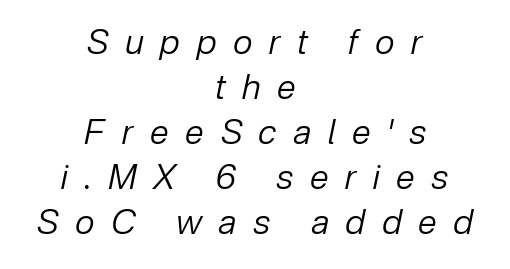
Underline: absent. The vertical gap from one line to the next is medium. Compared with a typical body face, this is equally light or lighter still. Observe the lean: these are italic letterforms. The passage shown is typed in a proportional face where columns would drift. The horizontal fit of the characters is loose and conspicuously gappy.
